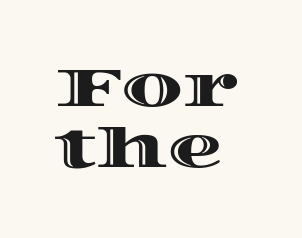
Decoration check: the copy has no underline. Do the characters align in a grid? No, the font is proportional. Tightly led — the rows are bunched. The text block is weighted toward the left margin, trailing off unevenly rightward. Vertical strokes here are truly vertical.
